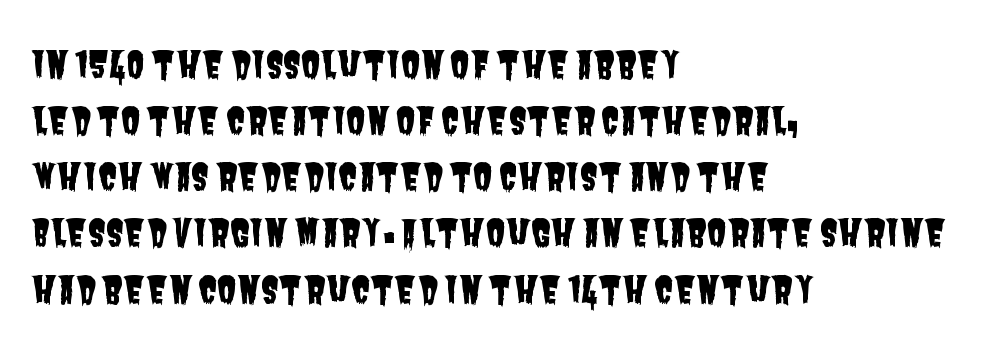
{"serif": "no", "width": "condensed", "stroke_contrast": "low", "x_height": "large", "monospaced": "no", "underline": "no", "align": "left", "line_spacing": "normal", "line_spacing_ratio": 1.56, "letter_spacing": "normal", "letter_spacing_em": 0.0, "glyph_px": 36}
